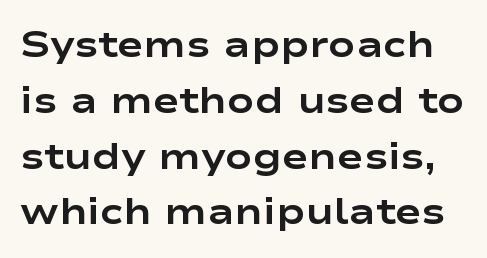
A typesetter would call this proportional, since set widths differ per character. Nope, no serifs anywhere on these letters. The lettering stays uniformly vertical, giving the passage a roman look. Typesetter's note: full bold, strokes at maximum text heaviness. The letters sit at their default tracking, neither squeezed nor spread.
